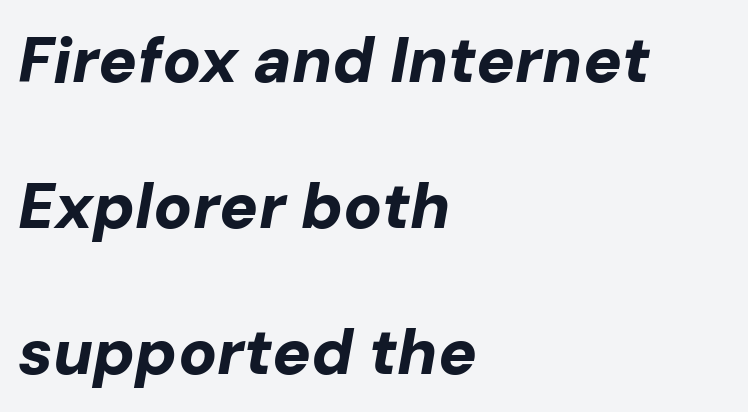
{"italic": "yes", "lean": "right", "slant_degrees": 10, "bold": "yes", "weight": "bold", "width": "normal", "stroke_contrast": "low", "x_height": "medium", "monospaced": "no", "underline": "no", "align": "left", "line_spacing": "loose", "line_spacing_ratio": 2.28, "letter_spacing": "normal", "letter_spacing_em": 0.0, "glyph_px": 64}
